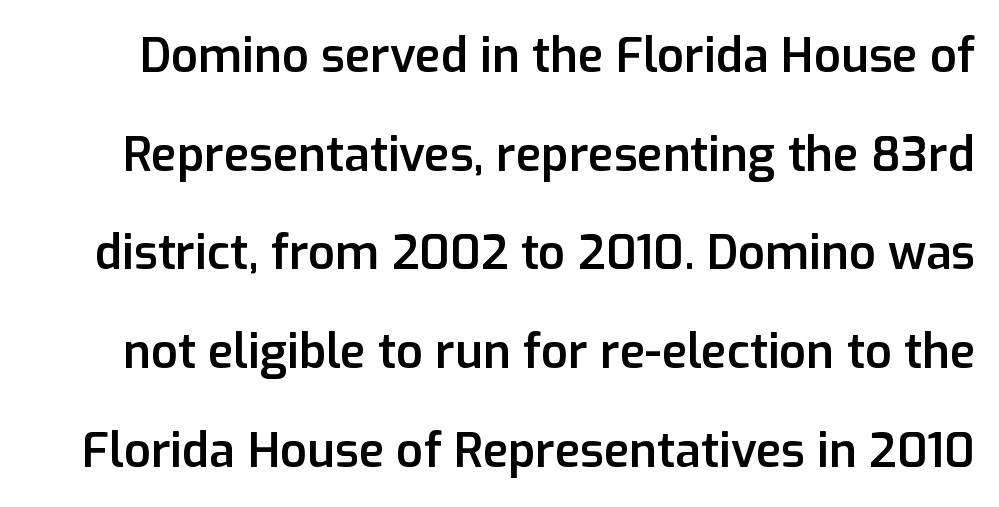
Q: Is the text bold? A: Semi-bold.
Q: Is the text italic (slanted)? A: No, it is upright.
Q: Is the typeface a serif or a sans-serif typeface? A: Sans-serif.
Q: Is the text underlined? A: No.
Q: Is the spacing between letters normal or unusually wide? A: Normal.
Q: Is the spacing between lines tight, normal or loose? A: Loose.
Q: Width (condensed, normal, or wide)? A: Normal.
Q: Stroke contrast? A: Low.
Q: x-height? A: Medium.
Q: Monospaced? A: No.
